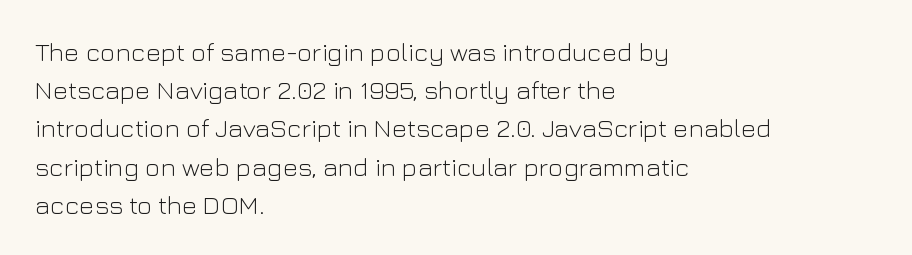
Q: Is the text bold? A: No.
Q: Is the text italic (slanted)? A: No, it is upright.
Q: Is the text underlined? A: No.
Q: How is the paragraph aligned? A: Left-aligned.
Q: Is the spacing between letters normal or unusually wide? A: Normal.
Q: Is the spacing between lines tight, normal or loose? A: Normal.
